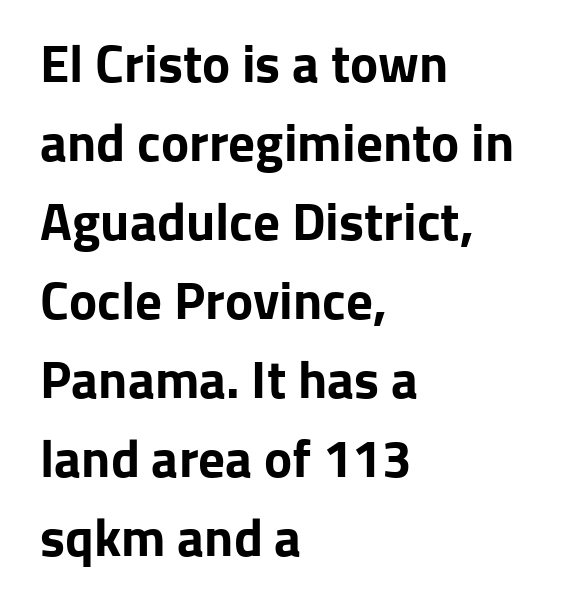
{"serif": "no", "italic": "no", "bold": "yes", "weight": "bold", "width": "normal", "stroke_contrast": "low", "x_height": "medium", "monospaced": "no", "underline": "no", "align": "left", "line_spacing": "normal", "line_spacing_ratio": 1.49, "letter_spacing": "normal", "letter_spacing_em": 0.0, "glyph_px": 53}
